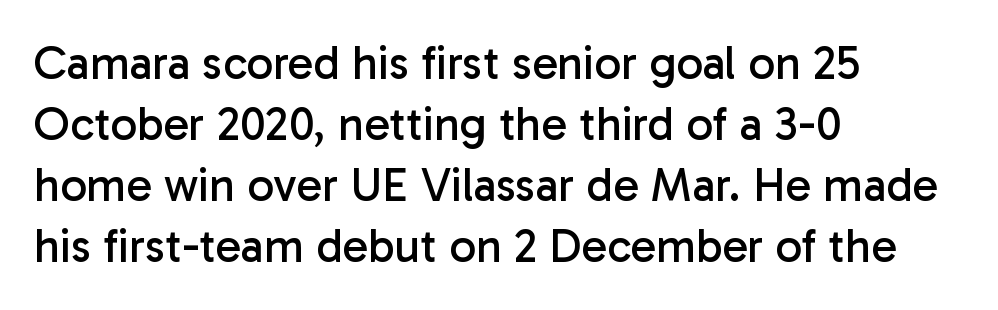
{"serif": "no", "italic": "no", "bold": "no", "weight": "regular", "width": "normal", "stroke_contrast": "low", "x_height": "medium", "monospaced": "no", "underline": "no", "align": "left", "line_spacing": "normal", "line_spacing_ratio": 1.3, "letter_spacing": "normal", "letter_spacing_em": 0.0, "glyph_px": 47}
